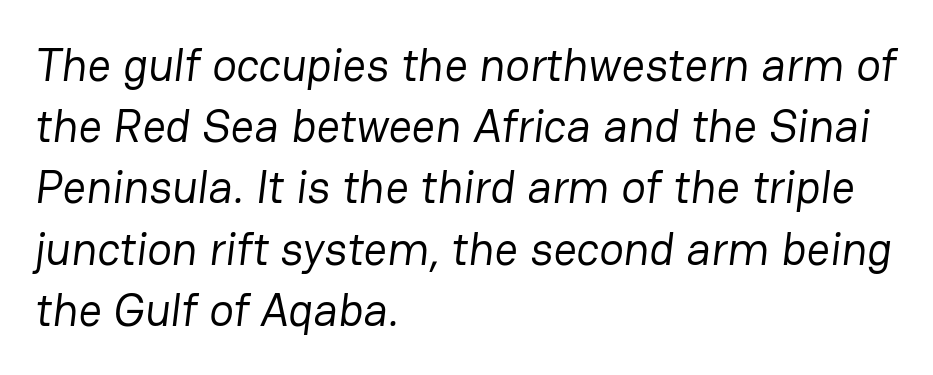
The image shows 46 px regular-weight sans-serif type; set left-aligned, normal line spacing (1.33x), normal letter spacing, not underlined; low stroke contrast and a medium x-height.
